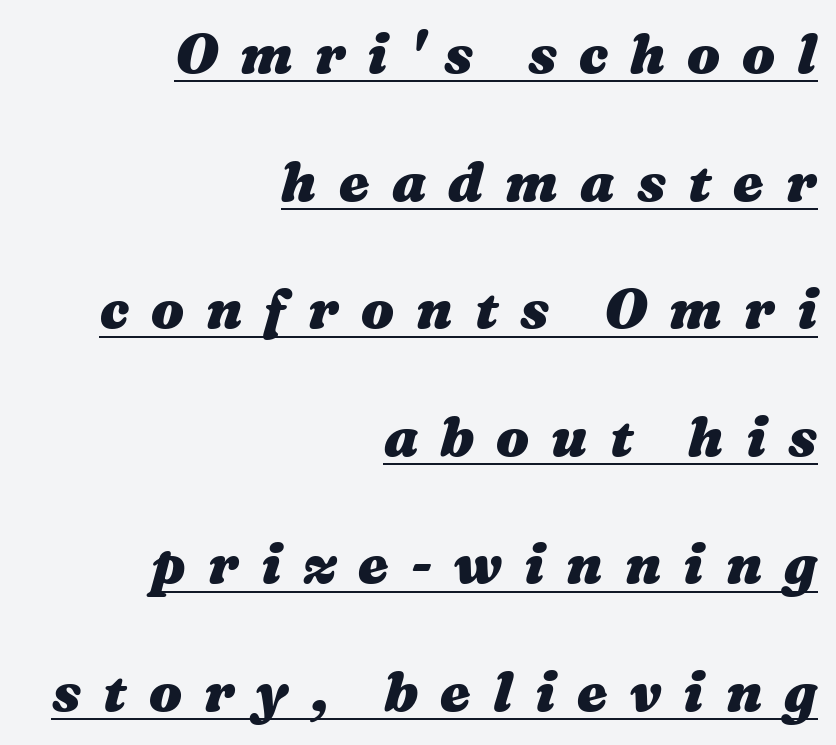
Heavy-handed strokes throughout: this text is bold. Beneath each row of characters lies a ruled line. Summary of vertical rhythm: relaxed, with wide interline spacing. You could not count columns in this text — the font is proportionally spaced. The rendering inserts visible extra space after every character. The lines in this sample share a right terminus and differ only in where they begin.
